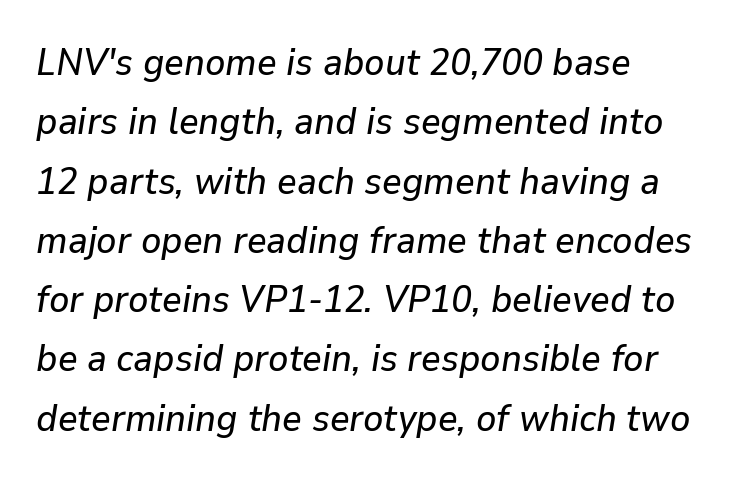
The image shows 38 px text type, italic (leaning right); set left-aligned, normal line spacing (1.56x), normal letter spacing, not underlined; low stroke contrast and a medium x-height.
